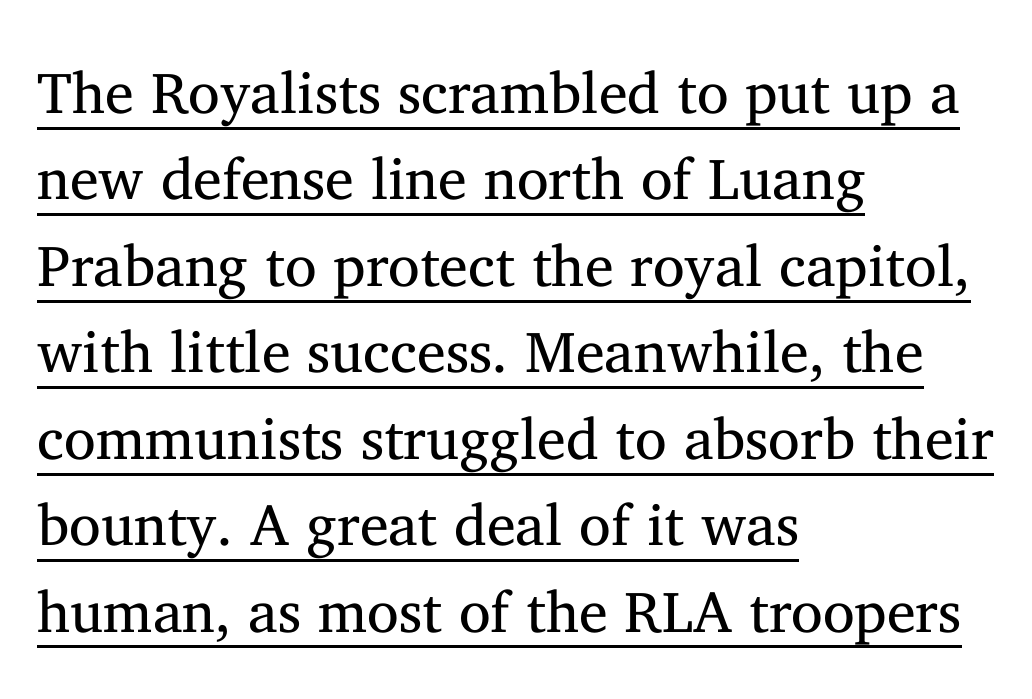
The image shows 58 px regular-weight serif type, upright; set left-aligned, normal line spacing (1.49x), normal letter spacing, underlined; medium stroke contrast and a medium x-height.
